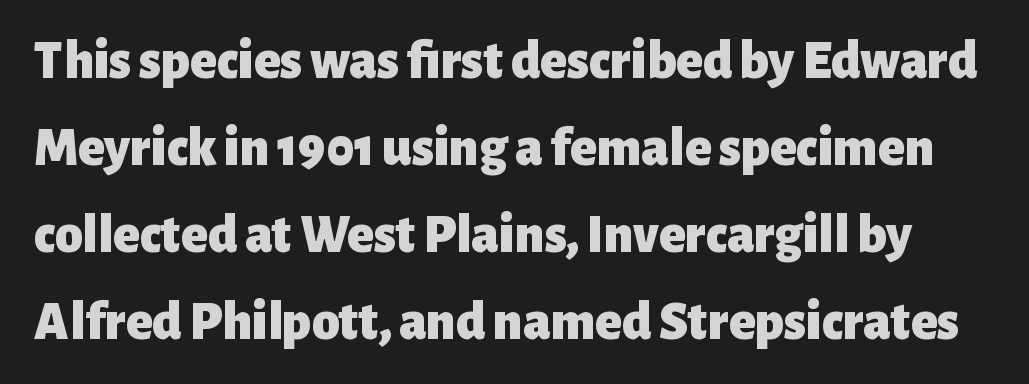
{"serif": "no", "italic": "no", "bold": "yes", "weight": "heavy", "width": "normal", "stroke_contrast": "low", "x_height": "medium", "monospaced": "no", "underline": "no", "line_spacing": "normal", "line_spacing_ratio": 1.58, "letter_spacing": "normal", "letter_spacing_em": 0.0, "glyph_px": 55}
